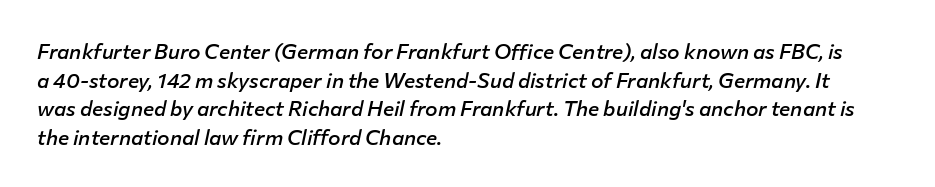
The image shows 21 px text type, italic (leaning right); set left-aligned, normal line spacing (1.36x), normal letter spacing, not underlined.
